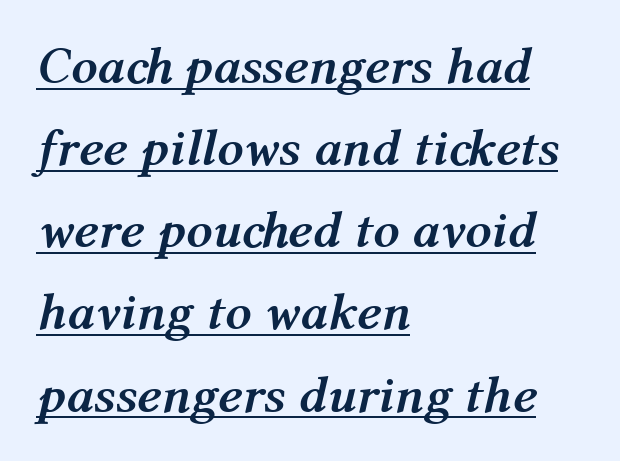
{"italic": "yes", "lean": "right", "slant_degrees": 12, "bold": "yes", "weight": "semibold", "width": "normal", "stroke_contrast": "medium", "x_height": "medium", "monospaced": "no", "underline": "yes", "align": "left", "line_spacing": "normal", "line_spacing_ratio": 1.58, "letter_spacing": "normal", "letter_spacing_em": 0.0, "glyph_px": 52}
